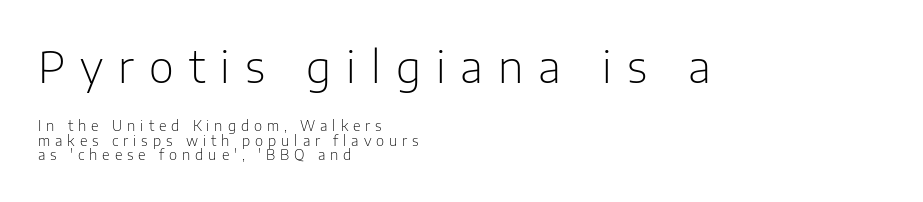
The image shows 43 px light sans-serif type, upright; set left-aligned, tight line spacing (1.02x), unusually wide letter spacing (+0.35 em), not underlined; the first (top) block is 3.07x larger; low stroke contrast and a medium x-height.
